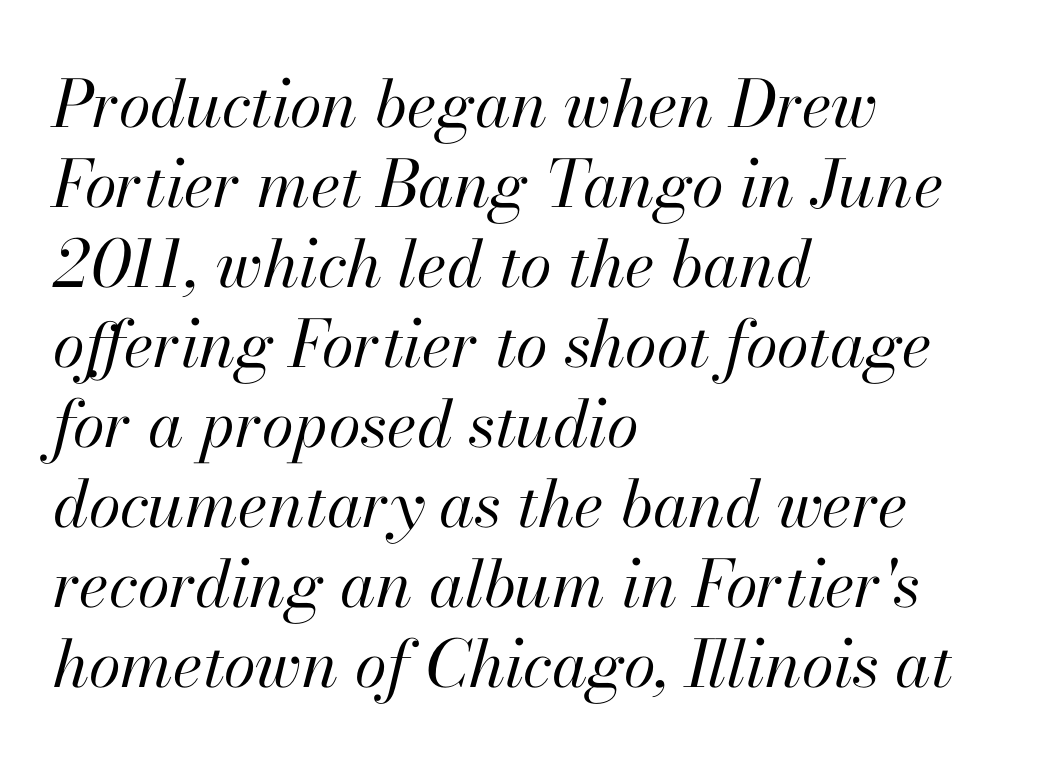
Q: Is the text bold? A: No.
Q: Is the text italic (slanted)? A: Yes, it leans right by about 13 degrees.
Q: Is the text underlined? A: No.
Q: How is the paragraph aligned? A: Left-aligned.
Q: Is the spacing between letters normal or unusually wide? A: Normal.
Q: Width (condensed, normal, or wide)? A: Normal.
Q: Stroke contrast? A: High.
Q: x-height? A: Small.
Q: Monospaced? A: No.
